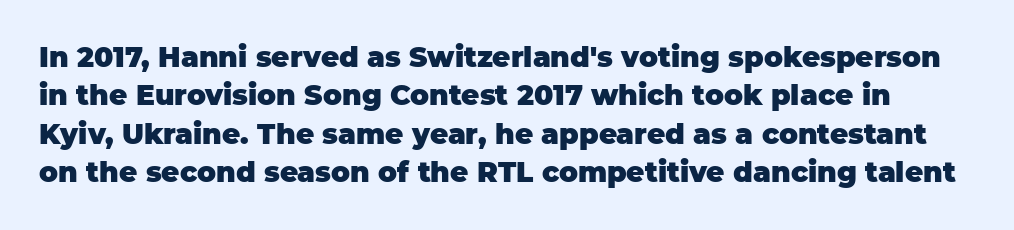
Regular leading. Classification — sans serif. A typesetter would call this proportional, since set widths differ per character. Look at the stroke-to-counter ratio: heavy, a bold. The type is set solid horizontally, with unmodified tracking.
